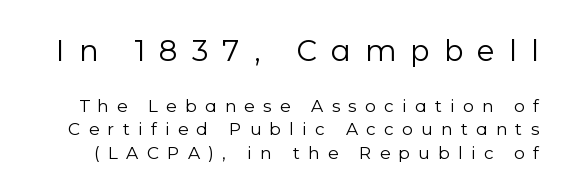
The type is letterspaced generously, with wide tracking. Looks like regular typesetting: each glyph gets only the width it needs. Weight: regular or lighter. The designer left line spacing at the default. The letters stand straight up with perfectly vertical stems.
